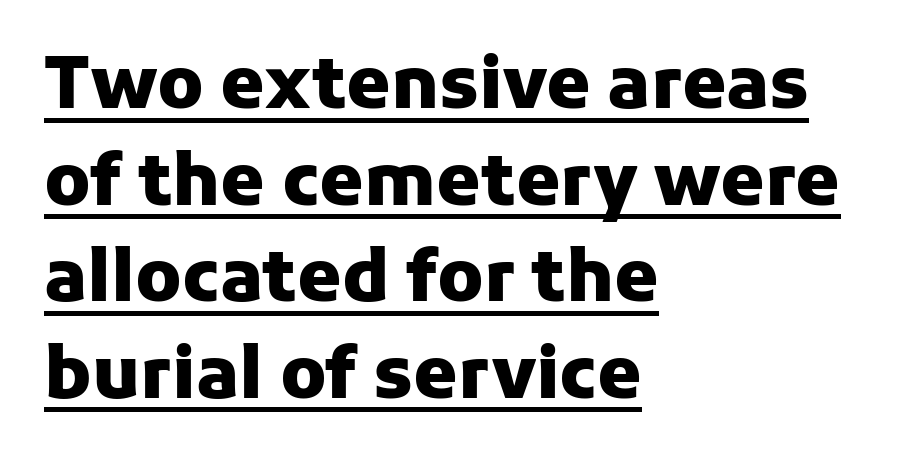
Q: Is the text bold? A: Yes.
Q: Is the text italic (slanted)? A: No, it is upright.
Q: Is the typeface a serif or a sans-serif typeface? A: Sans-serif.
Q: Is the text underlined? A: Yes.
Q: How is the paragraph aligned? A: Left-aligned.
Q: Is the spacing between letters normal or unusually wide? A: Normal.
Q: Is the spacing between lines tight, normal or loose? A: Normal.
Q: Width (condensed, normal, or wide)? A: Normal.
Q: Stroke contrast? A: Low.
Q: x-height? A: Medium.
Q: Monospaced? A: No.
